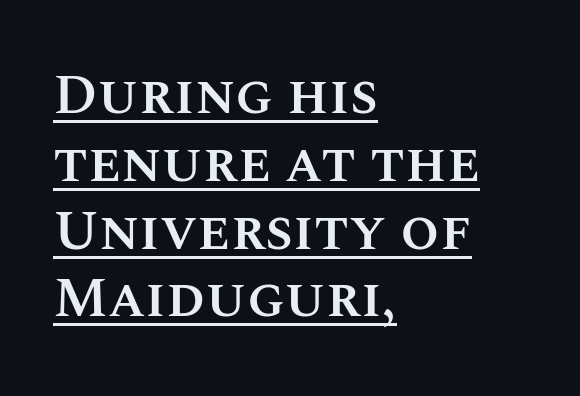
{"italic": "no", "bold": "semi", "weight": "semibold", "width": "normal", "stroke_contrast": "medium", "x_height": "large", "monospaced": "no", "underline": "yes", "align": "left", "line_spacing_ratio": 1.21, "letter_spacing": "normal", "letter_spacing_em": 0.0, "glyph_px": 56}
